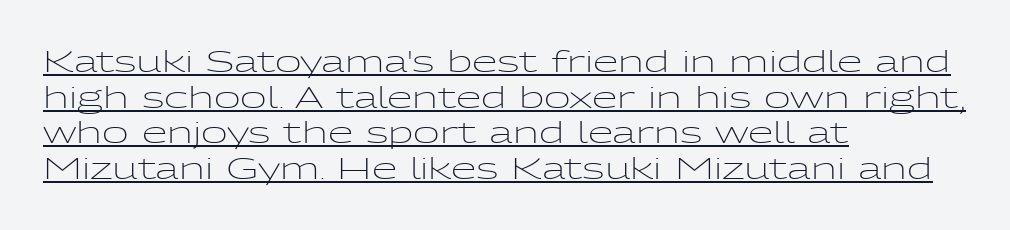
The typography opts for an upright posture over an oblique one. Words appear dense and cohesive because spacing is normal. Here the designer chose a conventional face with non-uniform glyph widths. No letter is thick-stroked: the sample isn't bold. Grotesque or geometric, the face here clearly has no serifs. The ragged edge is on the right, which tells us the setting is flush left.
